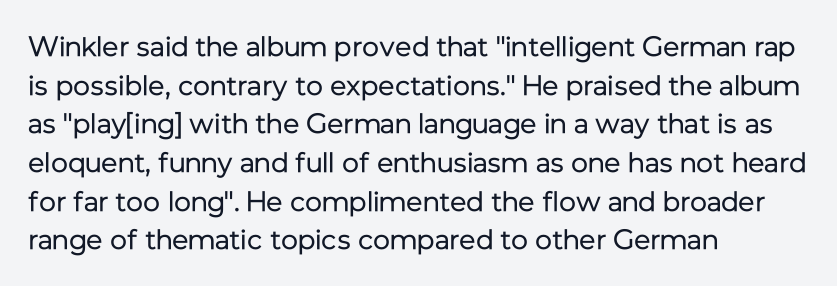
These lines are set flush left with a ragged right edge. Varying glyph widths throughout — classic text-font behaviour. Is this a sans? Yes — the strokes have no serifs. Bare-footed words on every line. Rows of type keep a routine distance in the vertical direction.
